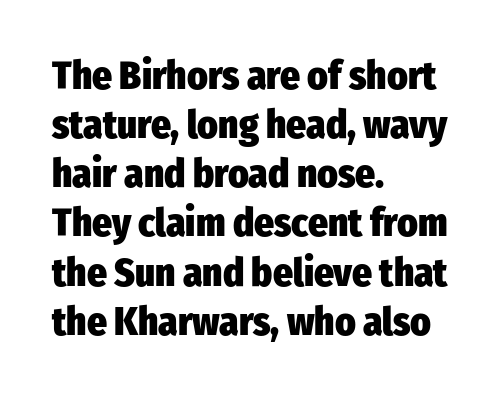
Left-aligned paragraph, ragged on the right. The rendering uses natural spacing where letterforms have individual widths. The space beneath each line is pristine and unruled. You can tell from the bare stems that sans-serif type was used. Regular leading.
